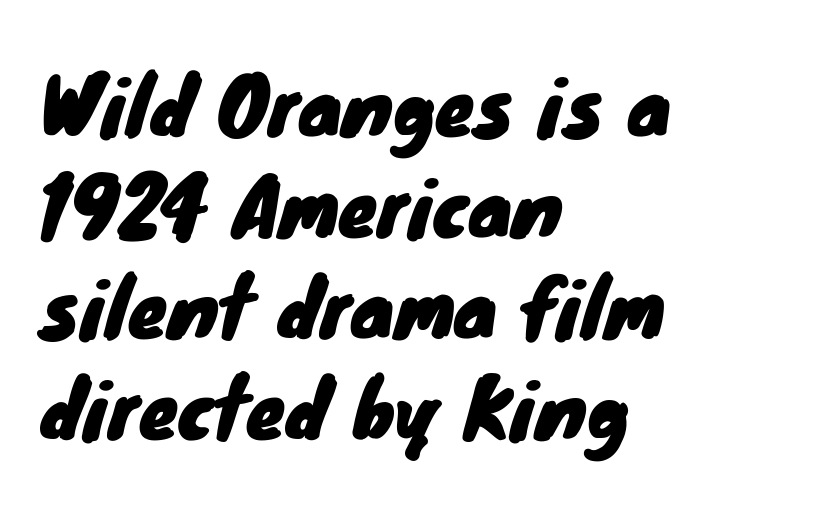
The image shows 79 px sans-serif type; set left-aligned, normal line spacing (1.28x), normal letter spacing, not underlined; low stroke contrast and a small x-height.
